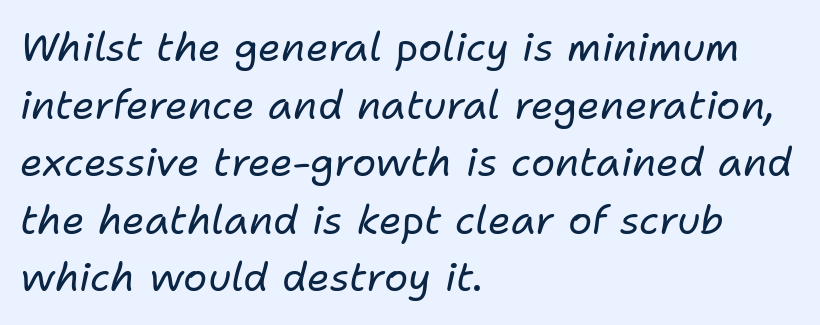
This sample is left-justified, so line endings fall wherever the words run out. A typesetter would call this proportional, since set widths differ per character. The gap between lines stays unmarked. The horizontal fit of the characters is conventional and even. A typesetter would call this leading conventional body-copy spacing. These glyphs show unthickened strokes, regular width or finer.
